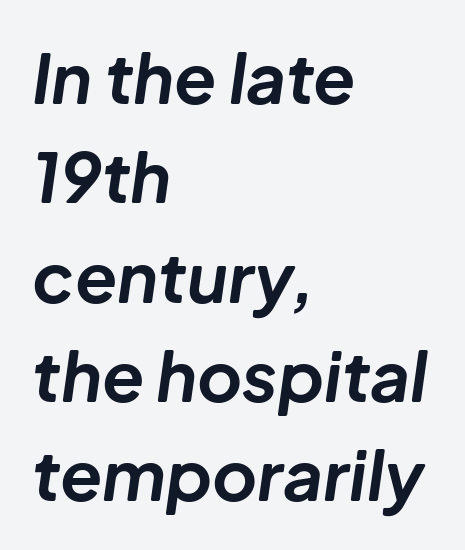
Descenders are the only things crossing below the line. Leading: standard. The rendering uses a bold face; every stroke is thick and dark. Visually the block forms a straight wall on the left and a jagged coastline on the right.
